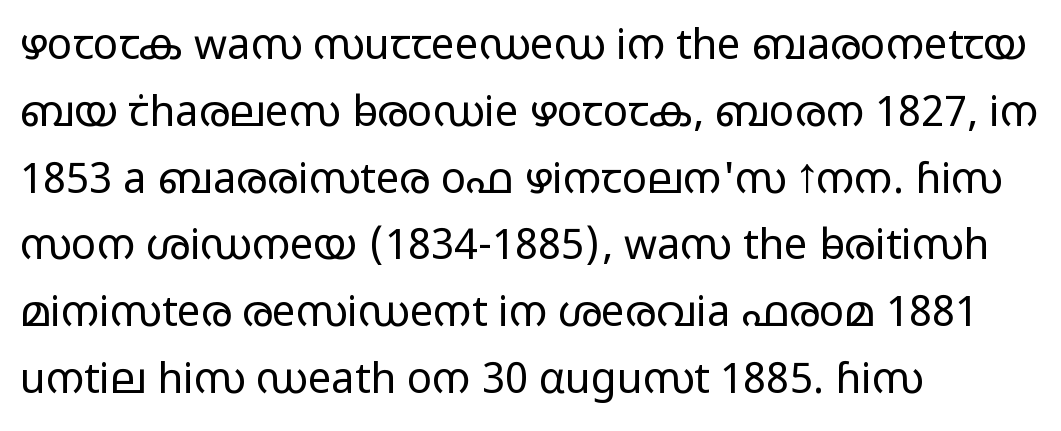
{"serif": "no", "italic": "no", "bold": "no", "weight": "light", "width": "wide", "stroke_contrast": "low", "x_height": "medium", "monospaced": "no", "underline": "no", "align": "left", "line_spacing": "normal", "line_spacing_ratio": 1.59, "letter_spacing": "normal", "letter_spacing_em": 0.0, "glyph_px": 42}
